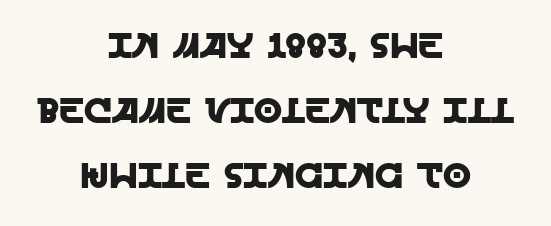
The image shows 36 px sans-serif type, upright; set centered, line spacing 1.8x, normal letter spacing, not underlined; a large x-height.
